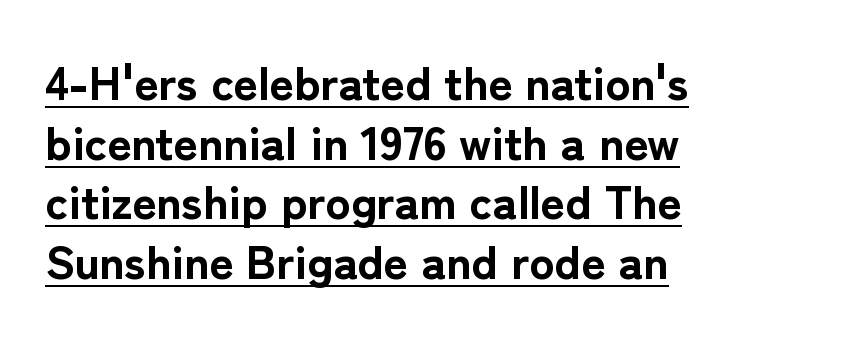
Varying glyph widths throughout — classic text-font behaviour. There is no visible air inserted between adjacent glyphs. One glance says typical: line gaps are just what's usual. To sum up the face: it is a sans, with no serifs. Every stem runs plumb, perpendicular to the baseline.
